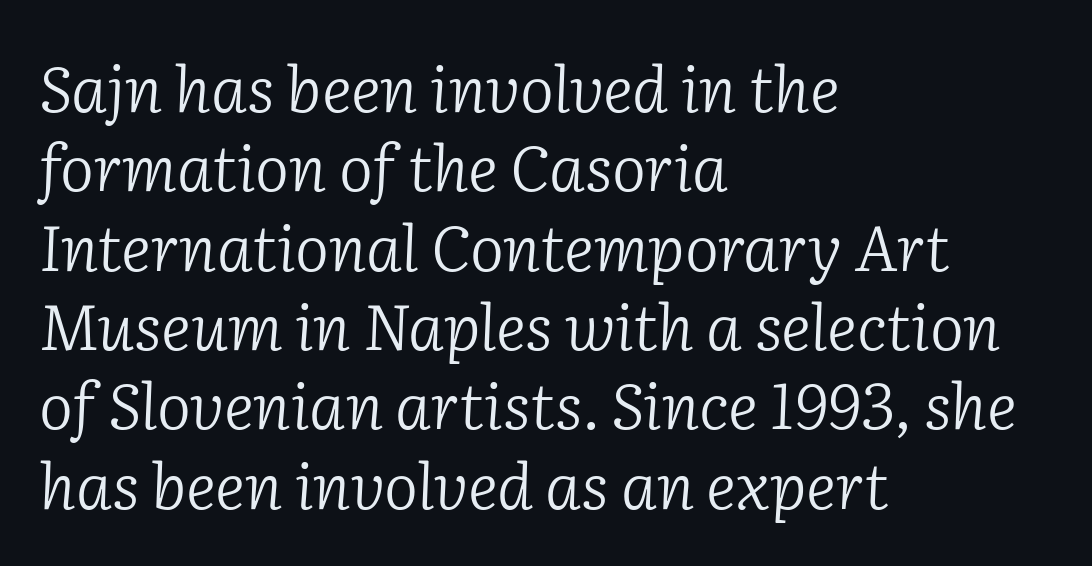
{"serif": "yes", "italic": "yes", "lean": "right", "slant_degrees": 2, "bold": "no", "weight": "light", "width": "normal", "stroke_contrast": "low", "x_height": "medium", "monospaced": "no", "underline": "no", "align": "left", "line_spacing_ratio": 1.24, "letter_spacing": "normal", "letter_spacing_em": 0.0, "glyph_px": 64}
